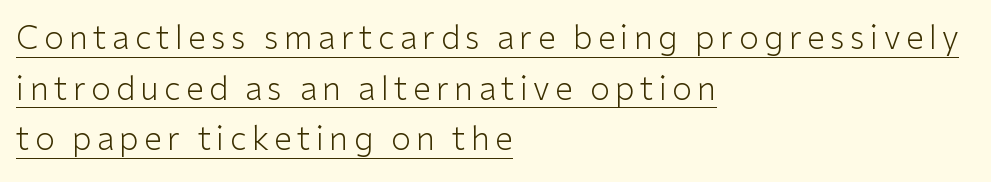
Q: Is the text bold? A: No.
Q: Is the text italic (slanted)? A: No, it is upright.
Q: Is the typeface a serif or a sans-serif typeface? A: Sans-serif.
Q: Is the text underlined? A: Yes.
Q: How is the paragraph aligned? A: Left-aligned.
Q: Is the spacing between lines tight, normal or loose? A: Normal.
Q: Width (condensed, normal, or wide)? A: Normal.
Q: Stroke contrast? A: Low.
Q: x-height? A: Medium.
Q: Monospaced? A: No.
